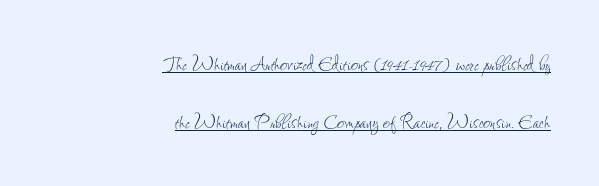
This is underlined copy, the kind a proofreader might mark for attention. If you measured baseline to baseline, you'd find a long distance. There is no visible air inserted between adjacent glyphs. These glyphs show unthickened strokes, regular width or finer.
